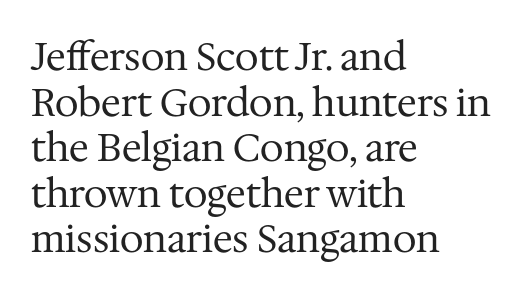
The image shows 38 px regular-weight serif type, upright; set left-aligned, line spacing 1.2x, normal letter spacing, not underlined; medium stroke contrast and a medium x-height.
